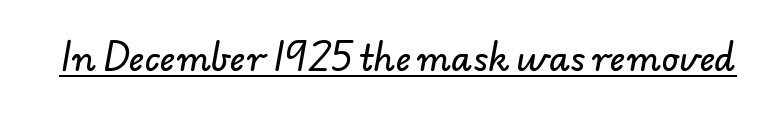
{"serif": "no", "width": "normal", "stroke_contrast": "low", "x_height": "small", "monospaced": "no", "underline": "yes", "letter_spacing": "normal", "letter_spacing_em": 0.0, "glyph_px": 34}
